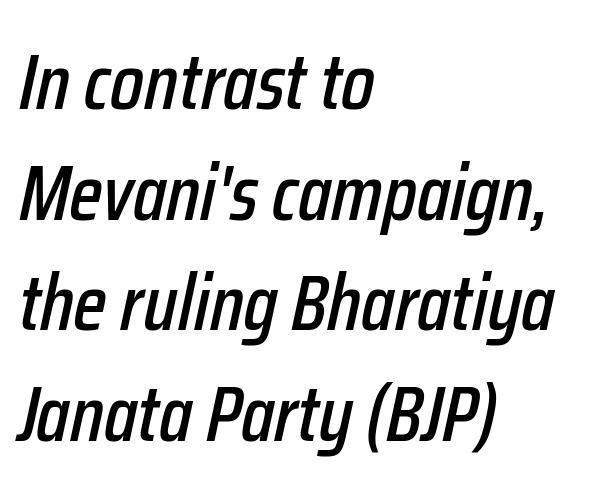
{"italic": "yes", "lean": "right", "slant_degrees": 12, "width": "condensed", "stroke_contrast": "low", "x_height": "medium", "monospaced": "no", "underline": "no", "align": "left", "line_spacing": "normal", "line_spacing_ratio": 1.4, "letter_spacing": "normal", "letter_spacing_em": 0.0, "glyph_px": 79}
